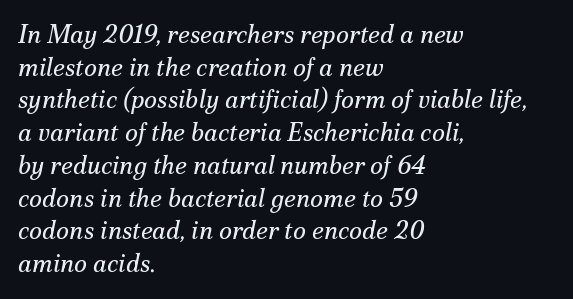
{"italic": "yes", "lean": "right", "slant_degrees": 12, "bold": "no", "underline": "no", "align": "left", "line_spacing": "normal", "line_spacing_ratio": 1.31, "letter_spacing": "normal", "letter_spacing_em": 0.0, "glyph_px": 25}
